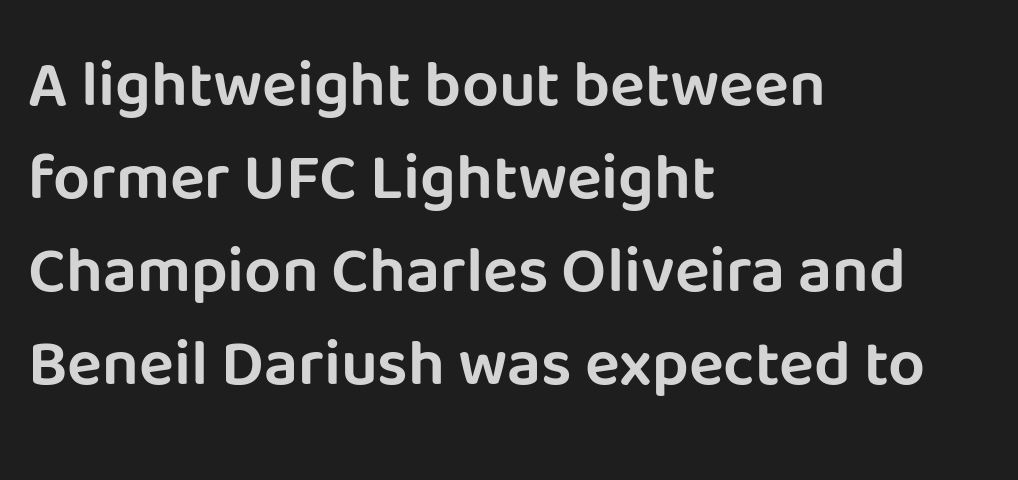
{"serif": "no", "italic": "no", "width": "normal", "stroke_contrast": "low", "x_height": "large", "monospaced": "no", "underline": "no", "align": "left", "line_spacing": "normal", "line_spacing_ratio": 1.43, "letter_spacing": "normal", "letter_spacing_em": 0.0, "glyph_px": 65}
